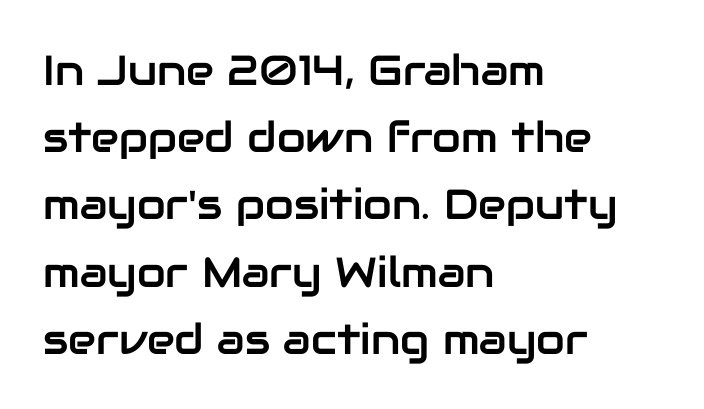
The words here are not underlined. Examine the stroke ends and you'll find no serifs. The rendering anchors every line to the left-hand side. Notice how descenders clear the ascenders below comfortably — that's standard leading. Varying glyph widths throughout — classic text-font behaviour. The typography opts for an upright posture over an oblique one.
